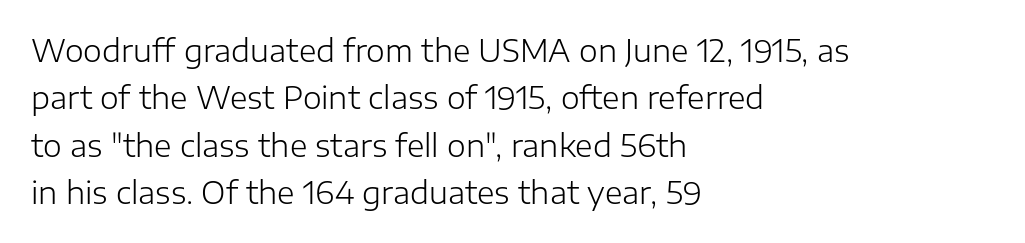
Q: Is the text bold? A: No.
Q: Is the text italic (slanted)? A: No, it is upright.
Q: Is the typeface a serif or a sans-serif typeface? A: Sans-serif.
Q: Is the text underlined? A: No.
Q: How is the paragraph aligned? A: Left-aligned.
Q: Is the spacing between letters normal or unusually wide? A: Normal.
Q: Is the spacing between lines tight, normal or loose? A: Normal.
Q: Width (condensed, normal, or wide)? A: Normal.
Q: Stroke contrast? A: Low.
Q: x-height? A: Medium.
Q: Monospaced? A: No.
